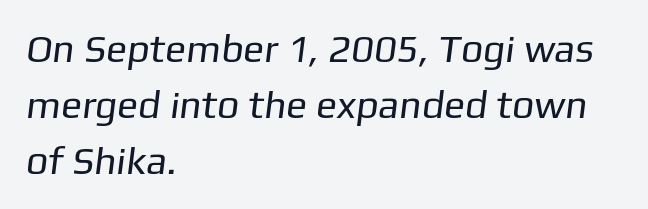
Regarding leading, the lines here are spaced in the standard way. Honestly, there is no underline to notice here at all. Classification — sans serif. Each line starts at the same left margin while the right side varies. A typesetter would call this proportional, since set widths differ per character. Observe the ordinary spacing: letters are neighbours, not strangers.
